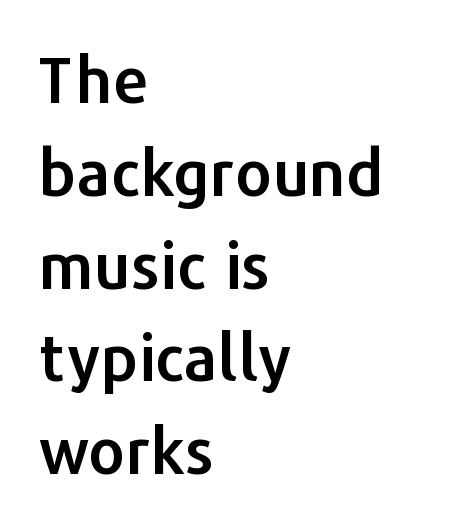
Q: Is the text italic (slanted)? A: No, it is upright.
Q: Is the typeface a serif or a sans-serif typeface? A: Sans-serif.
Q: Is the text underlined? A: No.
Q: How is the paragraph aligned? A: Left-aligned.
Q: Is the spacing between letters normal or unusually wide? A: Normal.
Q: Is the spacing between lines tight, normal or loose? A: Normal.
Q: Width (condensed, normal, or wide)? A: Normal.
Q: Stroke contrast? A: Low.
Q: x-height? A: Medium.
Q: Monospaced? A: No.
